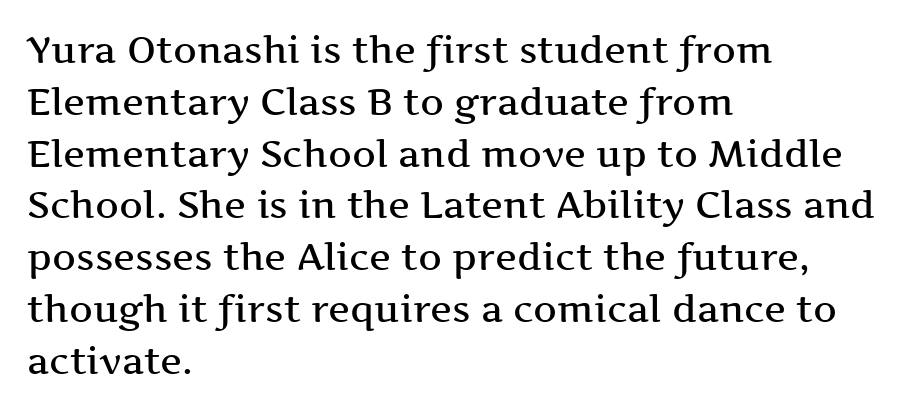
Anything drawn beneath the words? Only blank space. Stroke terminals: seriffed. Leading: standard. Spacing between characters is what you'd get straight out of the box.
